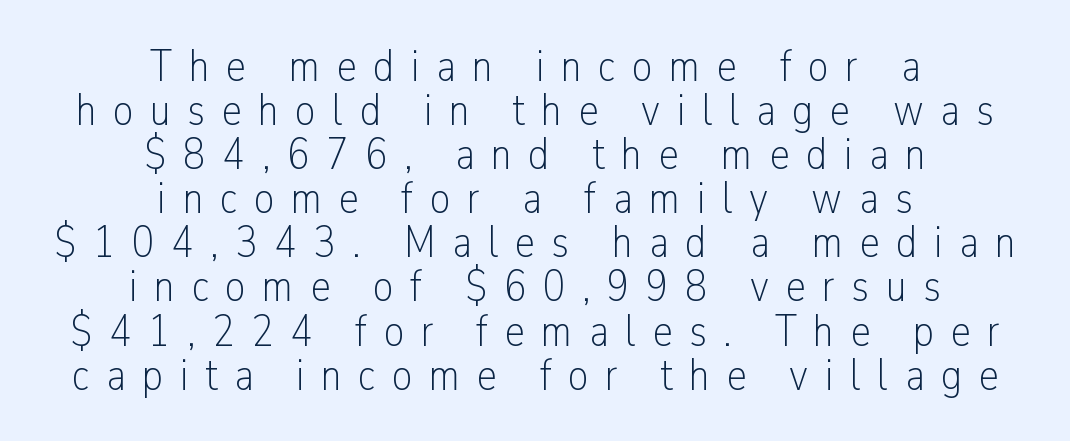
The image shows 45 px light, condensed sans-serif type, upright; set centered, tight line spacing (0.98x), unusually wide letter spacing (+0.37 em), not underlined; low stroke contrast and a medium x-height.
